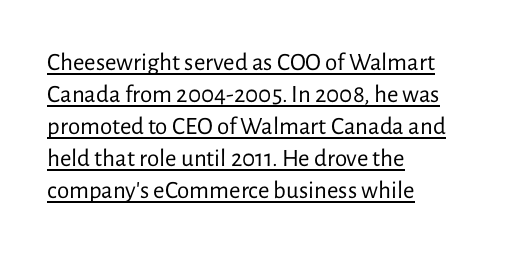
The image shows 25 px text type, upright; set left-aligned, normal line spacing (1.28x), normal letter spacing, underlined.
